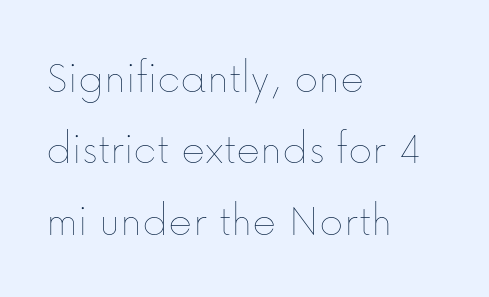
If you drew a line through each stem, it would be perfectly vertical. The rendering anchors every line to the left-hand side. Letters rest on an invisible, unmarked baseline. Leading matches the norm, producing a regular column. Varying glyph widths throughout — classic text-font behaviour.
